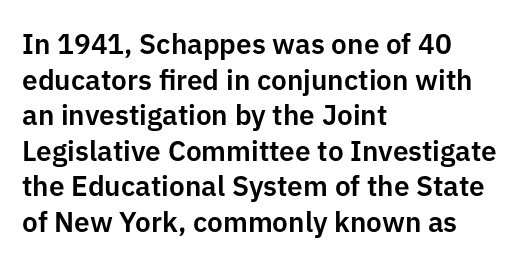
{"serif": "no", "italic": "no", "width": "normal", "stroke_contrast": "low", "x_height": "medium", "monospaced": "no", "underline": "no", "align": "left", "line_spacing": "normal", "line_spacing_ratio": 1.27, "letter_spacing": "normal", "letter_spacing_em": 0.0, "glyph_px": 28}
